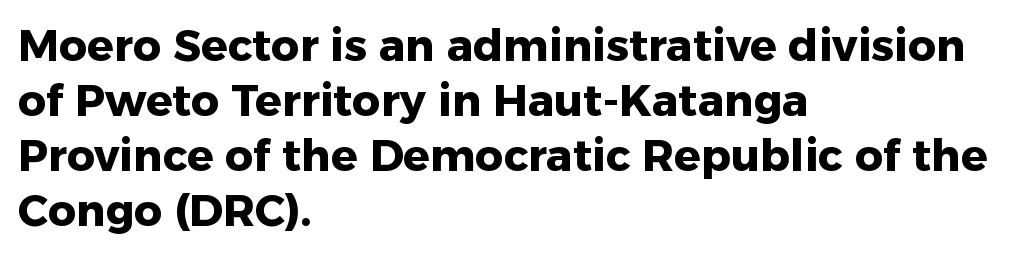
{"serif": "no", "italic": "no", "bold": "yes", "weight": "heavy", "width": "normal", "stroke_contrast": "low", "x_height": "medium", "monospaced": "no", "underline": "no", "align": "left", "line_spacing": "normal", "line_spacing_ratio": 1.25, "letter_spacing": "normal", "letter_spacing_em": 0.0, "glyph_px": 44}
